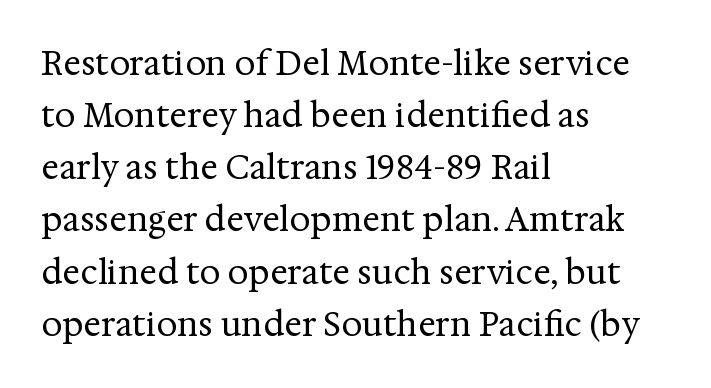
{"serif": "yes", "italic": "no", "bold": "no", "weight": "regular", "width": "normal", "stroke_contrast": "medium", "x_height": "medium", "monospaced": "no", "underline": "no", "align": "left", "line_spacing": "normal", "line_spacing_ratio": 1.58, "letter_spacing": "normal", "letter_spacing_em": 0.0, "glyph_px": 33}
